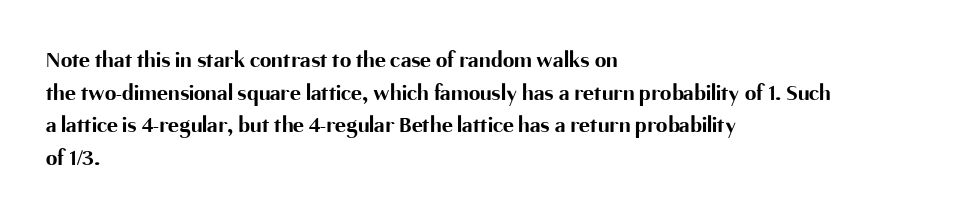
Q: Is the text bold? A: Yes.
Q: Is the text italic (slanted)? A: No, it is upright.
Q: Is the text underlined? A: No.
Q: How is the paragraph aligned? A: Left-aligned.
Q: Is the spacing between letters normal or unusually wide? A: Normal.
Q: Is the spacing between lines tight, normal or loose? A: Normal.
